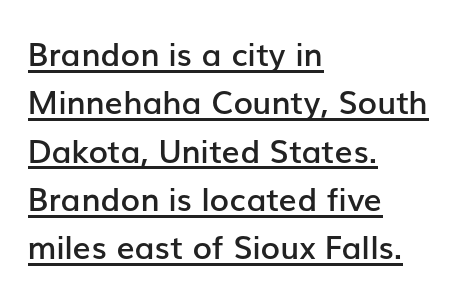
The image shows 32 px semibold sans-serif type, upright; set left-aligned, normal line spacing (1.51x), normal letter spacing, underlined; low stroke contrast and a medium x-height.
